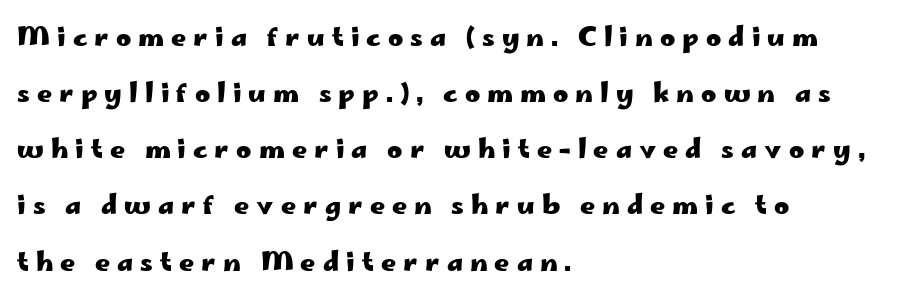
{"italic": "no", "bold": "yes", "underline": "no", "align": "left", "line_spacing": "loose", "line_spacing_ratio": 2.16, "letter_spacing": "wide", "letter_spacing_em": 0.27, "glyph_px": 26}
